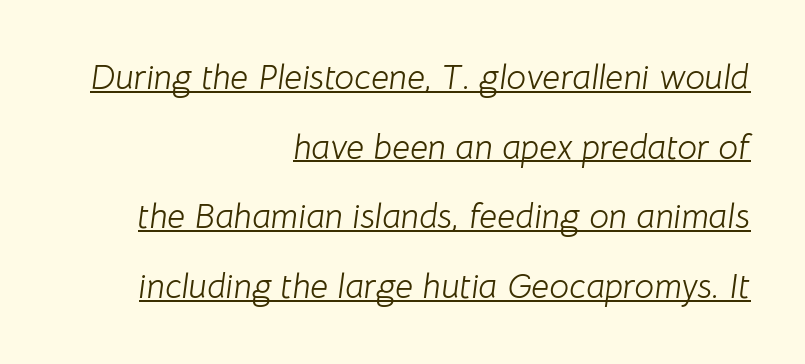
{"italic": "yes", "lean": "right", "slant_degrees": 8, "bold": "no", "weight": "light", "width": "normal", "stroke_contrast": "low", "x_height": "medium", "monospaced": "no", "underline": "yes", "align": "right", "line_spacing": "loose", "line_spacing_ratio": 1.99, "letter_spacing": "normal", "letter_spacing_em": 0.0, "glyph_px": 35}
